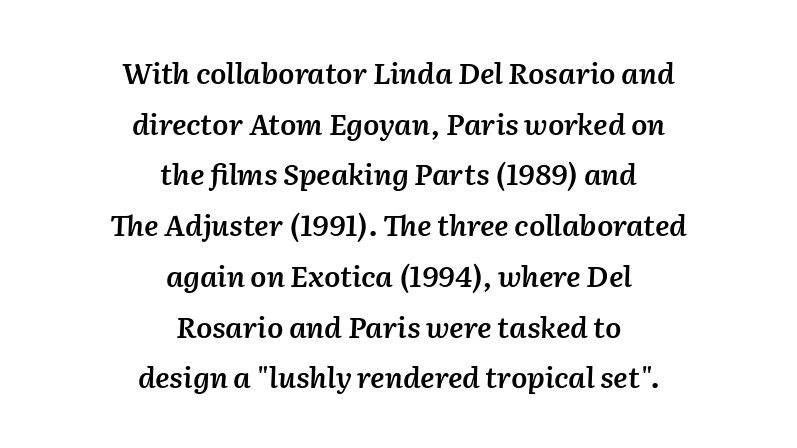
Q: Is the text bold? A: Semi-bold.
Q: Is the text italic (slanted)? A: Yes, it leans right by about 2 degrees.
Q: Is the text underlined? A: No.
Q: How is the paragraph aligned? A: Centered.
Q: Is the spacing between letters normal or unusually wide? A: Normal.
Q: Width (condensed, normal, or wide)? A: Normal.
Q: Stroke contrast? A: Medium.
Q: x-height? A: Medium.
Q: Monospaced? A: No.
